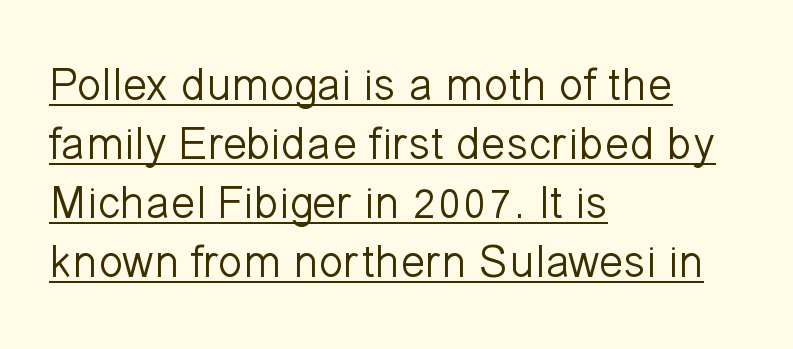
The image shows 46 px light sans-serif type, upright; set left-aligned, normal line spacing (1.28x), normal letter spacing, underlined; low stroke contrast and a medium x-height.
